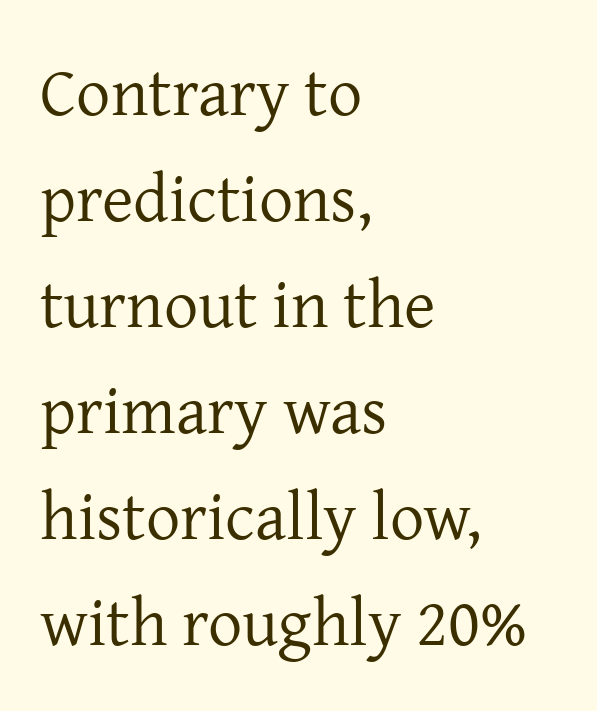
The letters advance in unequal steps, a hallmark of proportional type. Honestly, the row spacing looks completely unremarkable. The axis of the letterforms is exactly vertical. The passage shown is not bold in any degree. Is the letter spacing exaggerated? No — it looks like the ordinary default.
